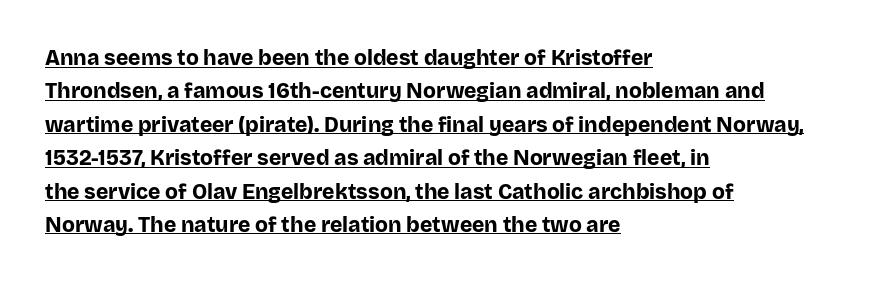
The image shows 21 px bold type, upright; set left-aligned, normal line spacing (1.59x), normal letter spacing, underlined.
